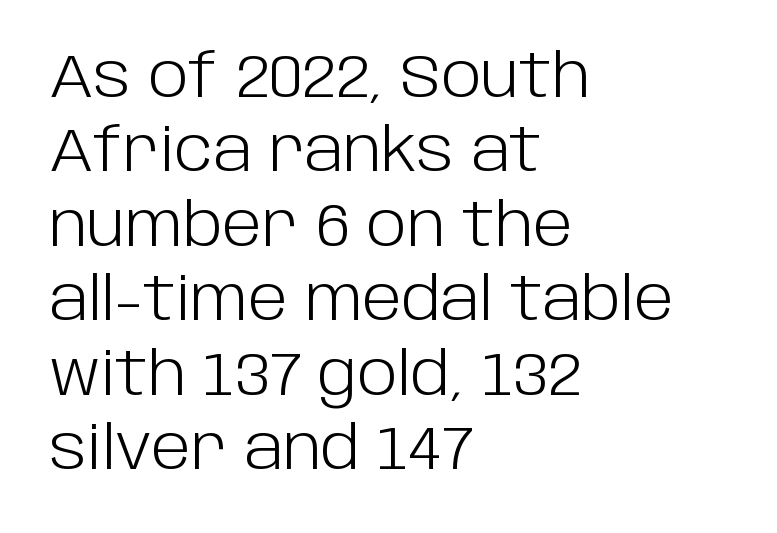
The image shows 60 px light sans-serif type, upright; set left-aligned, line spacing 1.24x, normal letter spacing, not underlined; low stroke contrast and a large x-height.
